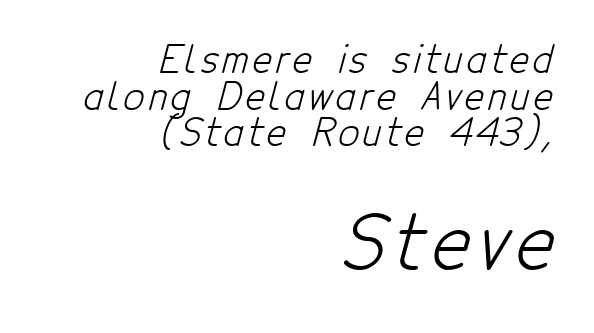
{"serif": "no", "bold": "no", "weight": "light", "width": "condensed", "stroke_contrast": "low", "x_height": "medium", "monospaced": "no", "underline": "no", "align": "right", "line_spacing": "tight", "line_spacing_ratio": 0.99, "larger_block": "second", "size_ratio": 2.0, "glyph_px": 74}
